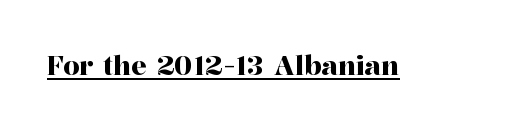
Posture: vertical. Is the letter spacing exaggerated? No — it looks like the ordinary default. These characters rest on top of a visible drawn line.
